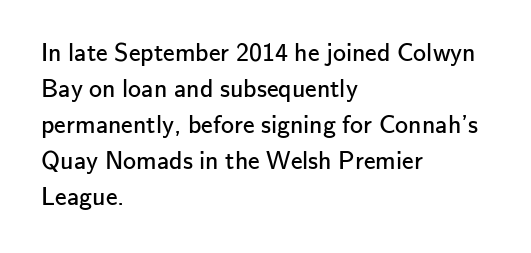
The image shows 26 px text type, upright; set left-aligned, normal line spacing (1.38x), normal letter spacing, not underlined.
